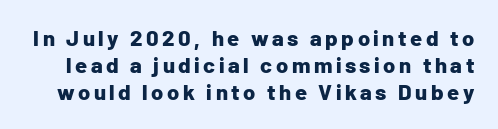
{"italic": "no", "bold": "yes", "underline": "no", "line_spacing_ratio": 1.22, "glyph_px": 22}
